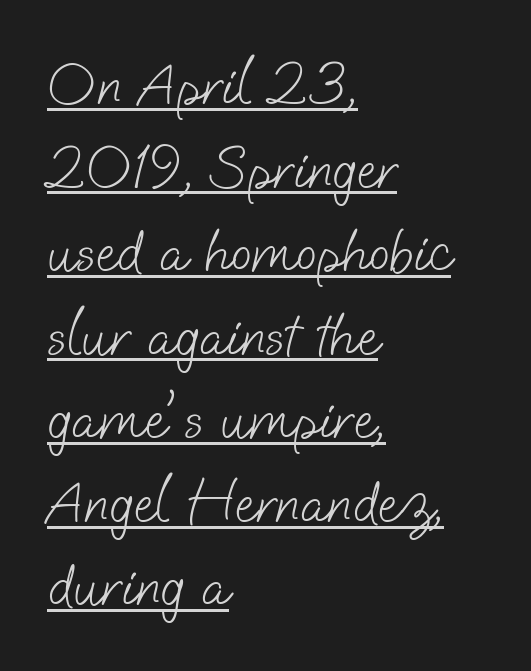
Note the varied advance widths — an 'i' is clearly narrower than an 'm'. Does the leading feel generous? No, just average. Grotesque or geometric, the face here clearly has no serifs. Weight: not bold — regular or lighter. Nobody touched the tracking dial on this one. Every row of glyphs begins at an identical x-position on the left.
